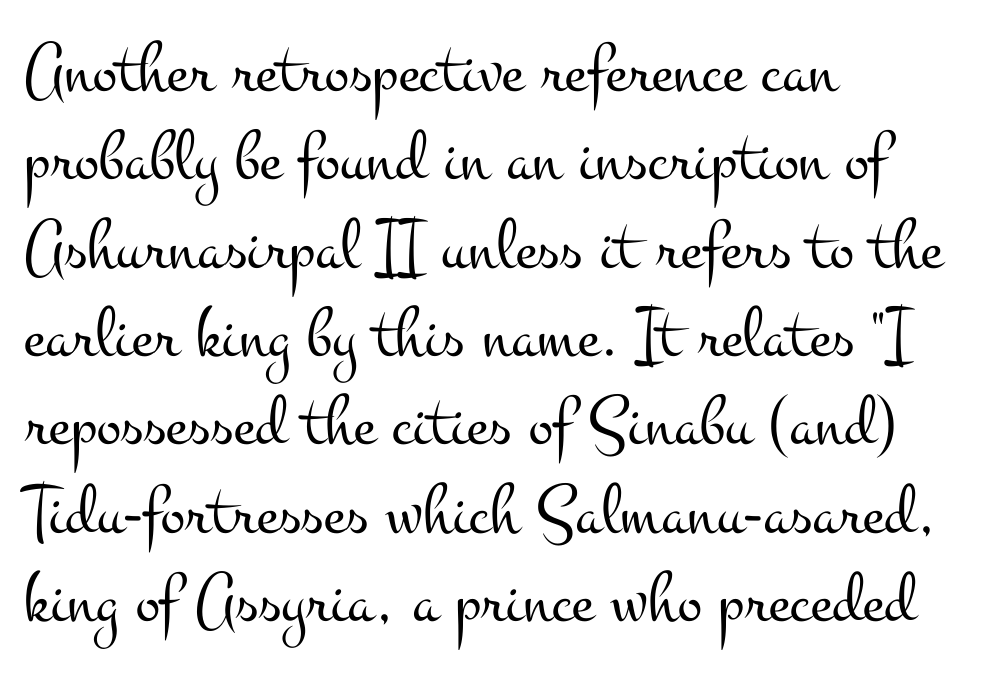
{"serif": "yes", "bold": "no", "weight": "light", "width": "wide", "stroke_contrast": "medium", "x_height": "small", "monospaced": "no", "underline": "no", "align": "left", "line_spacing_ratio": 1.21, "letter_spacing": "normal", "letter_spacing_em": 0.0, "glyph_px": 73}
